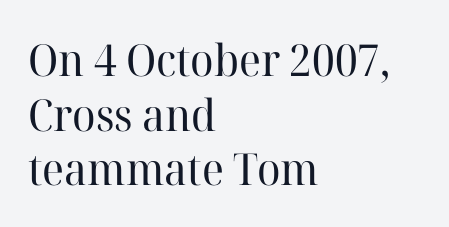
{"serif": "yes", "italic": "no", "bold": "no", "weight": "regular", "width": "normal", "stroke_contrast": "high", "x_height": "medium", "monospaced": "no", "underline": "no", "align": "left", "line_spacing_ratio": 1.24, "letter_spacing": "normal", "letter_spacing_em": 0.0, "glyph_px": 44}
